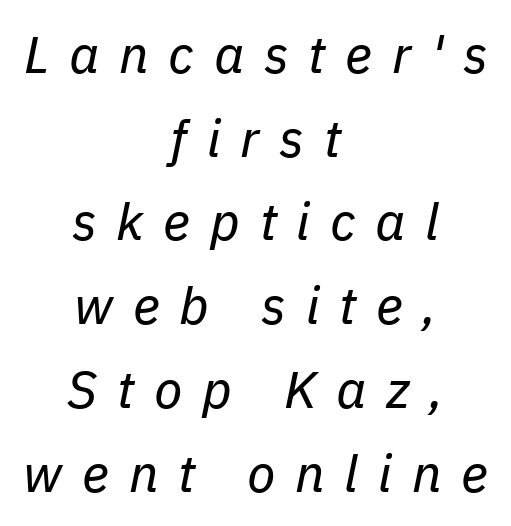
The whole block is typeset with a tilt. This sample is center-justified, so both line endings float freely. The rendering uses natural spacing where letterforms have individual widths. Short note: letters widely spaced. Descenders hang freely into open space. Caption: face not bold, strokes unweighted.
